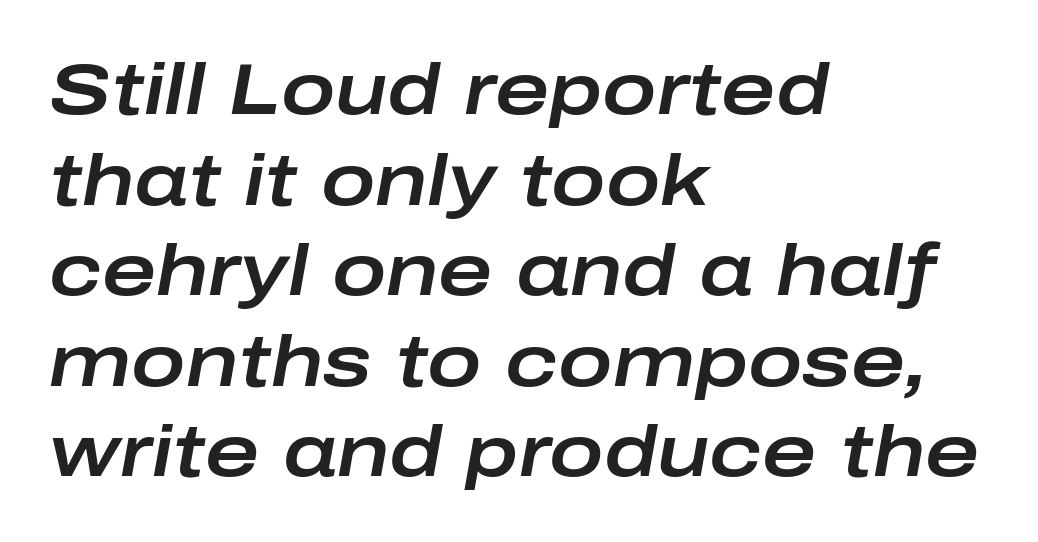
Q: Is the text italic (slanted)? A: Yes, it leans right by about 10 degrees.
Q: Is the text underlined? A: No.
Q: How is the paragraph aligned? A: Left-aligned.
Q: Is the spacing between letters normal or unusually wide? A: Normal.
Q: Width (condensed, normal, or wide)? A: Wide.
Q: Stroke contrast? A: Low.
Q: x-height? A: Medium.
Q: Monospaced? A: No.
